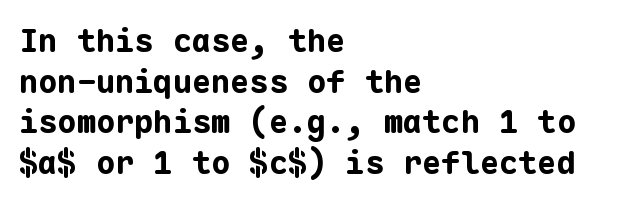
The image shows 32 px bold sans-serif type, upright, monospaced; set left-aligned, normal line spacing (1.27x), normal letter spacing, not underlined; low stroke contrast and a medium x-height.
